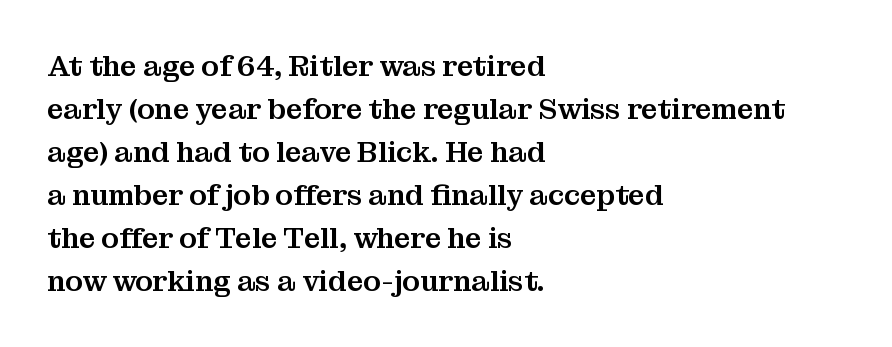
Q: Is the text italic (slanted)? A: No, it is upright.
Q: Is the typeface a serif or a sans-serif typeface? A: Serif.
Q: Is the text underlined? A: No.
Q: How is the paragraph aligned? A: Left-aligned.
Q: Is the spacing between letters normal or unusually wide? A: Normal.
Q: Is the spacing between lines tight, normal or loose? A: Normal.
Q: Width (condensed, normal, or wide)? A: Normal.
Q: Stroke contrast? A: Medium.
Q: x-height? A: Medium.
Q: Monospaced? A: No.
